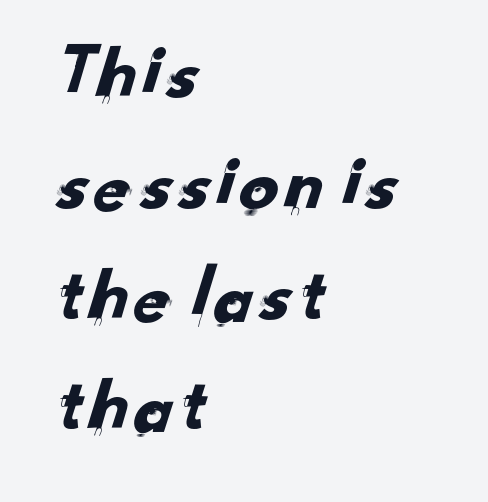
Q: Is the typeface a serif or a sans-serif typeface? A: Sans-serif.
Q: Is the text underlined? A: No.
Q: How is the paragraph aligned? A: Left-aligned.
Q: Is the spacing between letters normal or unusually wide? A: Normal.
Q: Is the spacing between lines tight, normal or loose? A: Normal.
Q: Width (condensed, normal, or wide)? A: Normal.
Q: Stroke contrast? A: Low.
Q: x-height? A: Small.
Q: Monospaced? A: No.
